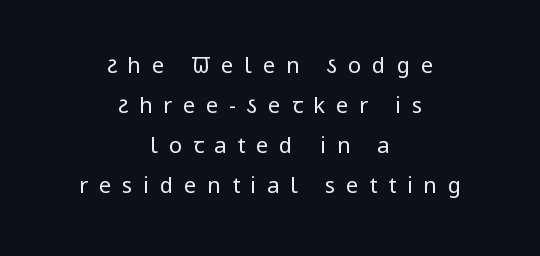
Q: Is the text bold? A: No.
Q: Is the text italic (slanted)? A: No, it is upright.
Q: Is the text underlined? A: No.
Q: How is the paragraph aligned? A: Centered.
Q: Is the spacing between letters normal or unusually wide? A: Unusually wide.
